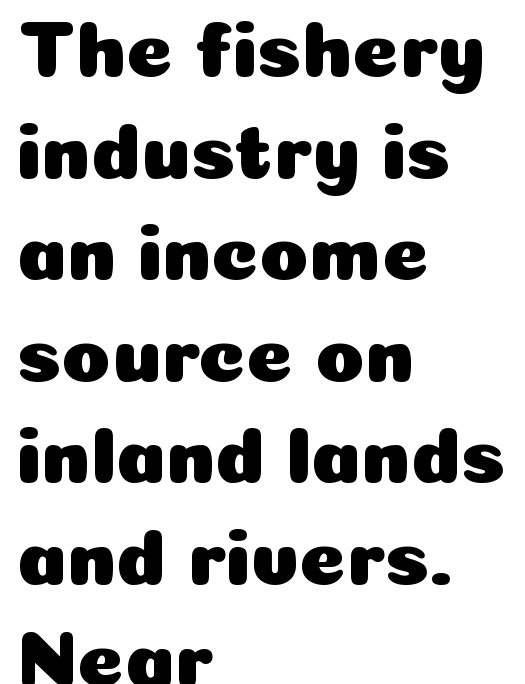
Q: Is the text italic (slanted)? A: No, it is upright.
Q: Is the typeface a serif or a sans-serif typeface? A: Sans-serif.
Q: Is the text underlined? A: No.
Q: How is the paragraph aligned? A: Left-aligned.
Q: Is the spacing between letters normal or unusually wide? A: Normal.
Q: Is the spacing between lines tight, normal or loose? A: Normal.
Q: Width (condensed, normal, or wide)? A: Normal.
Q: Stroke contrast? A: Low.
Q: x-height? A: Medium.
Q: Monospaced? A: No.
